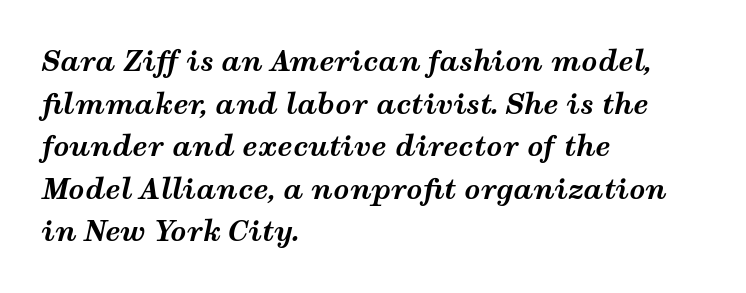
Between one letter and the next there's only the usual sliver of space. Strokes here are thick enough to call this a true bold. Proportional: the letters do not fall into vertical columns. Characters are canted at an angle relative to the baseline's perpendicular. The string is rendered with underlining switched off. Honestly, the row spacing looks completely unremarkable.
